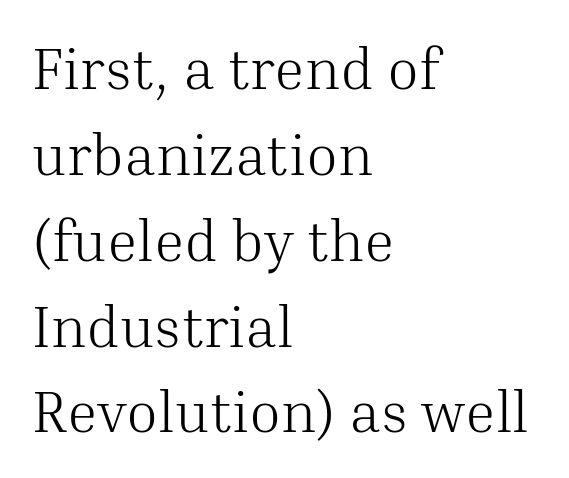
Q: Is the text bold? A: No.
Q: Is the text italic (slanted)? A: No, it is upright.
Q: Is the typeface a serif or a sans-serif typeface? A: Serif.
Q: Is the text underlined? A: No.
Q: How is the paragraph aligned? A: Left-aligned.
Q: Is the spacing between letters normal or unusually wide? A: Normal.
Q: Is the spacing between lines tight, normal or loose? A: Normal.
Q: Width (condensed, normal, or wide)? A: Normal.
Q: Stroke contrast? A: Medium.
Q: x-height? A: Medium.
Q: Monospaced? A: No.
